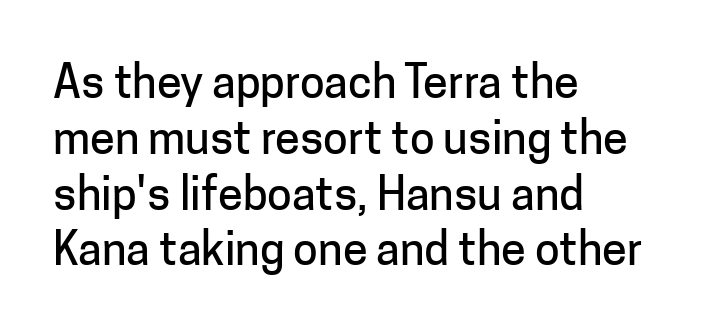
{"serif": "no", "italic": "no", "width": "normal", "stroke_contrast": "low", "x_height": "medium", "monospaced": "no", "underline": "no", "align": "left", "line_spacing_ratio": 1.24, "letter_spacing": "normal", "letter_spacing_em": 0.0, "glyph_px": 45}
